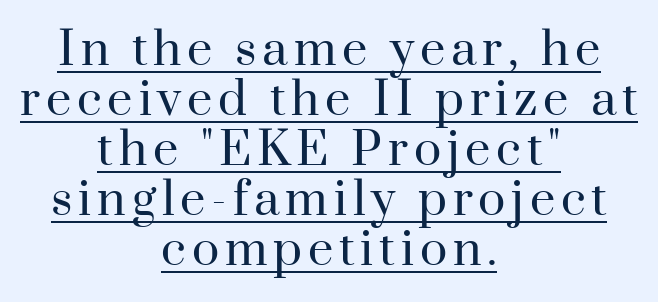
Q: Is the text bold? A: No.
Q: Is the text italic (slanted)? A: No, it is upright.
Q: Is the typeface a serif or a sans-serif typeface? A: Serif.
Q: Is the text underlined? A: Yes.
Q: How is the paragraph aligned? A: Centered.
Q: Is the spacing between lines tight, normal or loose? A: Tight.
Q: Width (condensed, normal, or wide)? A: Normal.
Q: Stroke contrast? A: High.
Q: x-height? A: Small.
Q: Monospaced? A: No.
